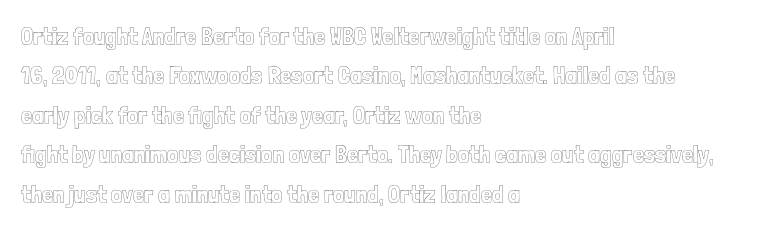
The image shows 25 px text type, upright; set left-aligned, normal line spacing (1.58x), normal letter spacing, not underlined.
